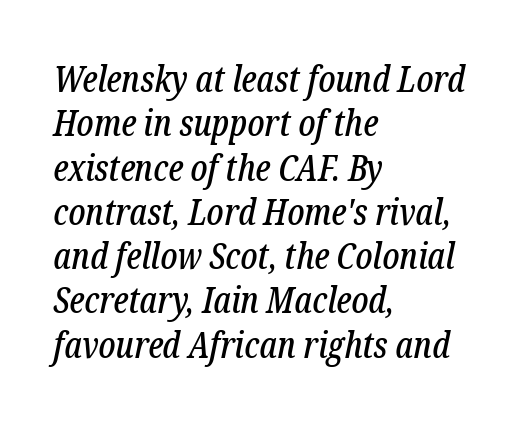
Q: Is the text italic (slanted)? A: Yes, it leans right by about 12 degrees.
Q: Is the typeface a serif or a sans-serif typeface? A: Serif.
Q: Is the text underlined? A: No.
Q: How is the paragraph aligned? A: Left-aligned.
Q: Is the spacing between letters normal or unusually wide? A: Normal.
Q: Width (condensed, normal, or wide)? A: Condensed.
Q: Stroke contrast? A: Low.
Q: x-height? A: Medium.
Q: Monospaced? A: No.
